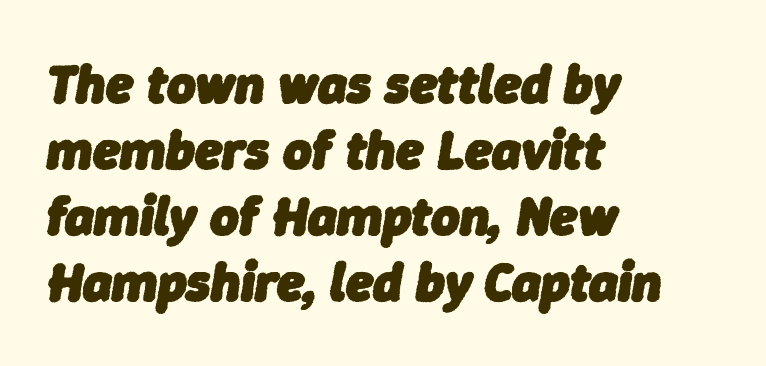
{"italic": "yes", "lean": "right", "slant_degrees": 9, "bold": "yes", "weight": "heavy", "width": "normal", "stroke_contrast": "low", "x_height": "medium", "monospaced": "no", "underline": "no", "align": "left", "line_spacing_ratio": 1.2, "letter_spacing": "normal", "letter_spacing_em": 0.0, "glyph_px": 55}
